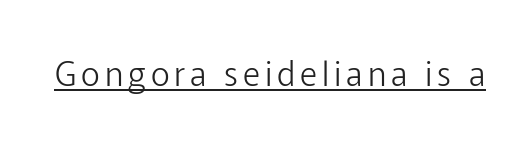
Q: Is the text bold? A: No.
Q: Is the text italic (slanted)? A: No, it is upright.
Q: Is the typeface a serif or a sans-serif typeface? A: Sans-serif.
Q: Is the text underlined? A: Yes.
Q: Width (condensed, normal, or wide)? A: Normal.
Q: Stroke contrast? A: Low.
Q: x-height? A: Medium.
Q: Monospaced? A: No.
